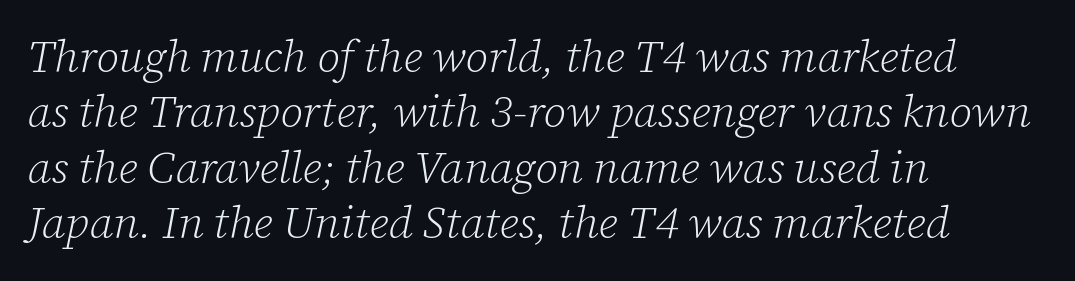
The image shows 45 px light serif type, italic (leaning right); set left-aligned, line spacing 1.23x, normal letter spacing, not underlined; low stroke contrast and a medium x-height.
